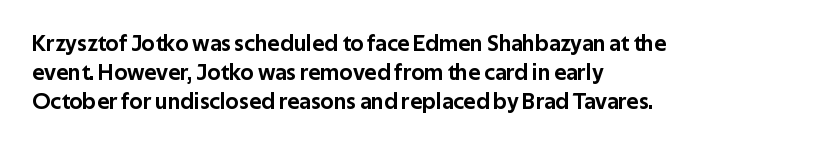
Q: Is the text italic (slanted)? A: No, it is upright.
Q: Is the text underlined? A: No.
Q: How is the paragraph aligned? A: Left-aligned.
Q: Is the spacing between letters normal or unusually wide? A: Normal.
Q: Is the spacing between lines tight, normal or loose? A: Normal.
